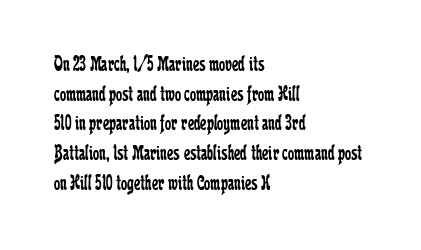
Unmarked baselines from the first word to the last. The designer left line spacing at the default. The rendering anchors every line to the left-hand side. The gaps between neighbouring characters are ordinary and unremarkable. The type sits square on the baseline with zero lean.
